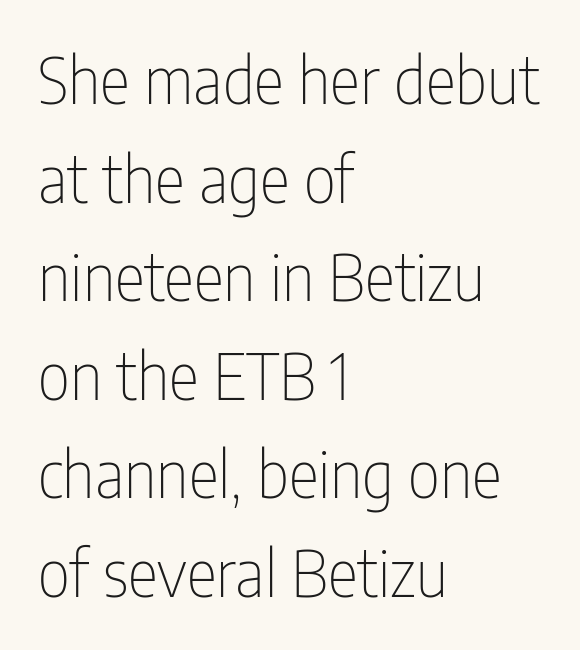
Nope, not italic — everything's standing straight. The glyphs in this specimen are sans serif. Ink coverage per letter is moderate at most. The space between consecutive lines is moderate. The letters advance in unequal steps, a hallmark of proportional type.
